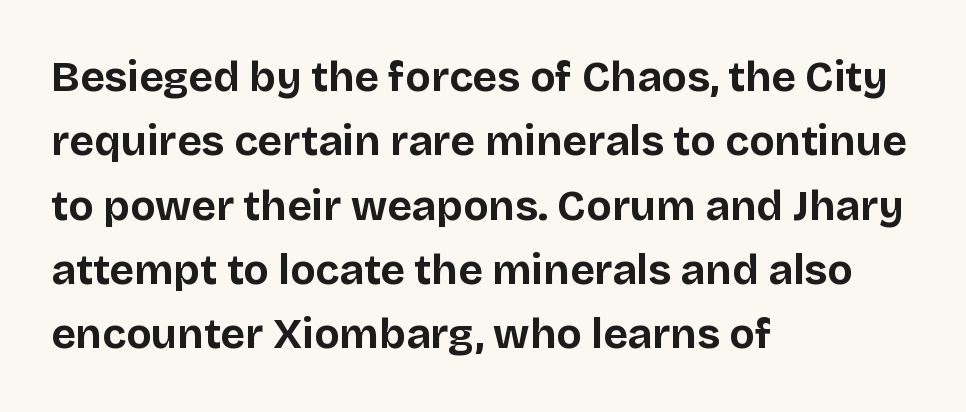
The words here are not underlined. Notice how thick the strokes are: this is what a full bold looks like. A typesetter would call this proportional, since set widths differ per character. Is the letter spacing exaggerated? No — it looks like the ordinary default. The type family on display is of the sans-serif kind.
